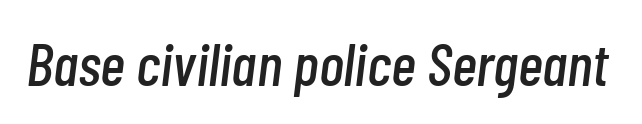
Caption: standard tracking, unaltered. Emphasis-style slanted type is in use. Do the characters align in a grid? No, the font is proportional. The string is rendered with underlining switched off.
